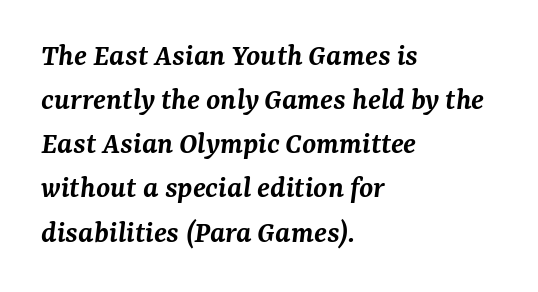
Q: Is the text bold? A: Semi-bold.
Q: Is the text italic (slanted)? A: Yes, it leans right by about 7 degrees.
Q: Is the typeface a serif or a sans-serif typeface? A: Serif.
Q: Is the text underlined? A: No.
Q: How is the paragraph aligned? A: Left-aligned.
Q: Is the spacing between letters normal or unusually wide? A: Normal.
Q: Is the spacing between lines tight, normal or loose? A: Normal.
Q: Width (condensed, normal, or wide)? A: Normal.
Q: Stroke contrast? A: Medium.
Q: x-height? A: Medium.
Q: Monospaced? A: No.
